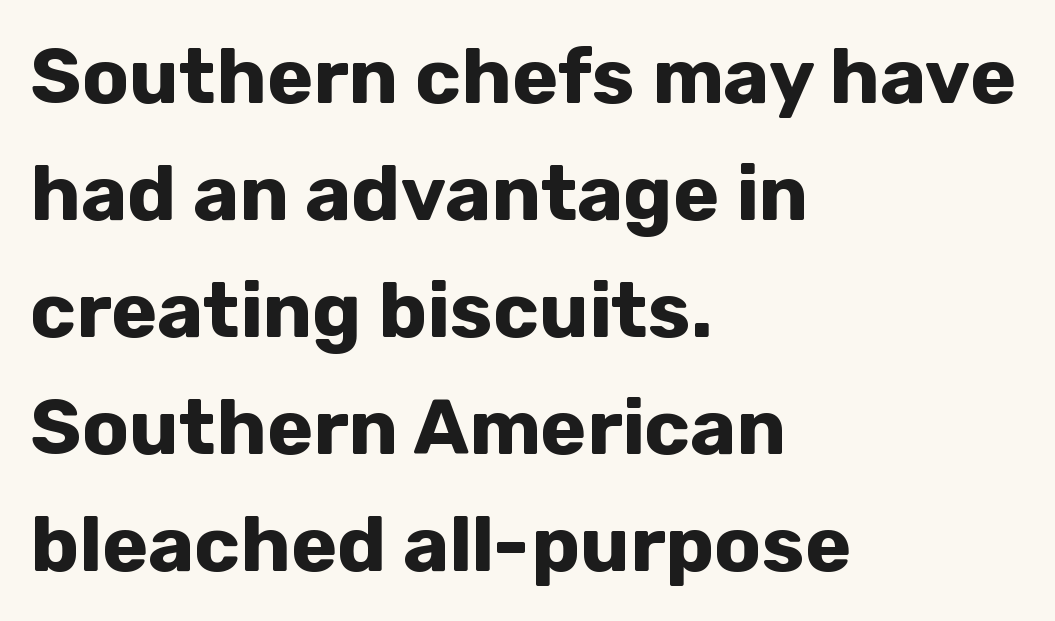
Q: Is the text bold? A: Yes.
Q: Is the text italic (slanted)? A: No, it is upright.
Q: Is the typeface a serif or a sans-serif typeface? A: Sans-serif.
Q: Is the text underlined? A: No.
Q: How is the paragraph aligned? A: Left-aligned.
Q: Is the spacing between letters normal or unusually wide? A: Normal.
Q: Is the spacing between lines tight, normal or loose? A: Normal.
Q: Width (condensed, normal, or wide)? A: Normal.
Q: Stroke contrast? A: Low.
Q: x-height? A: Medium.
Q: Monospaced? A: No.
